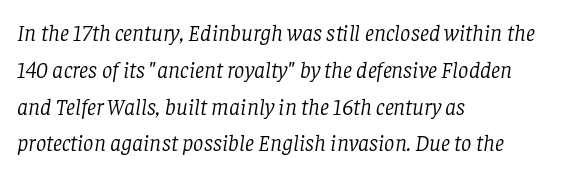
The rows are spaced the way most documents space them. Unbolded letterforms with no extra heft. An italicized treatment has been applied to the whole sample. There is no visible air inserted between adjacent glyphs.
